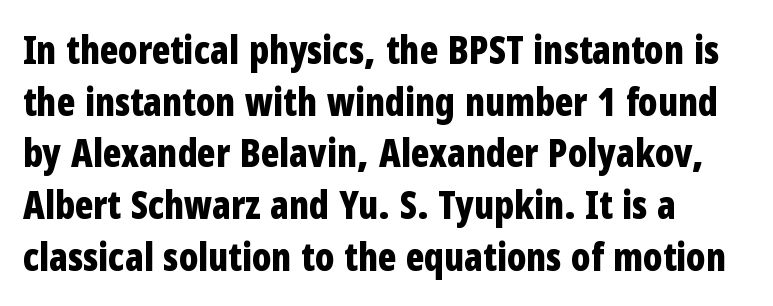
The passage is arranged the way most books set body copy — flush left. Leading: standard. The gap between lines stays unmarked. Emphasis by weight is at full strength: bold. Character widths vary here, with narrow letters taking less room than wide ones.
